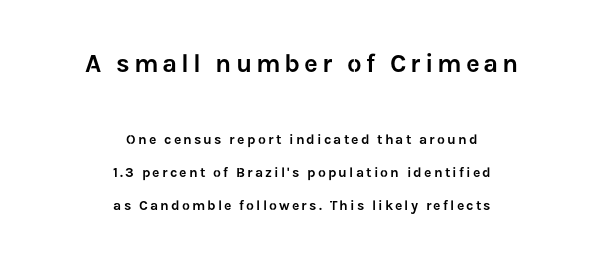
The image shows 26 px text type, upright; set centered, loose line spacing (2.38x), not underlined; the first (top) block is 1.86x larger.
